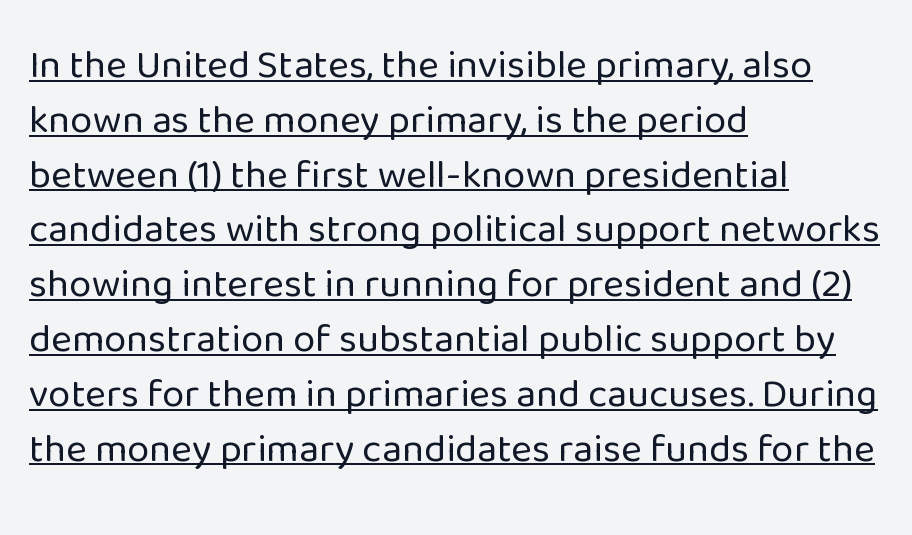
The image shows 40 px regular-weight sans-serif type, upright; set left-aligned, normal line spacing (1.37x), normal letter spacing, underlined; low stroke contrast and a medium x-height.
